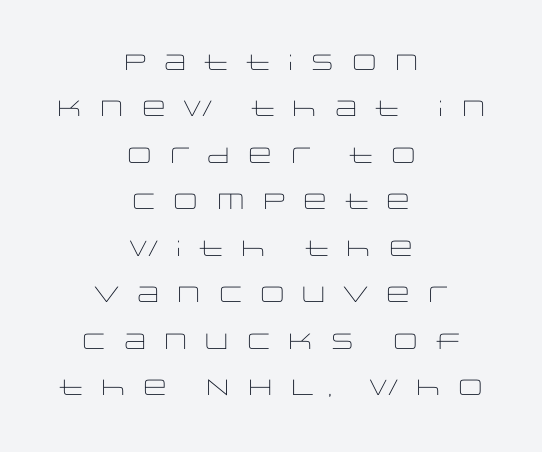
The image shows 22 px text type, upright; set centered, loose line spacing (2.11x), unusually wide letter spacing (+0.39 em), not underlined.
